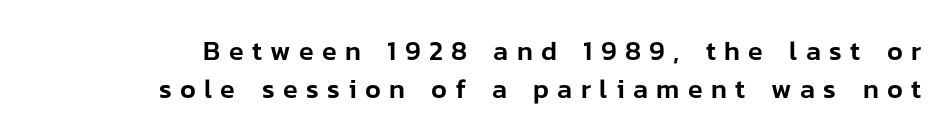
{"italic": "no", "underline": "no", "line_spacing": "normal", "line_spacing_ratio": 1.42, "letter_spacing": "wide", "letter_spacing_em": 0.31, "glyph_px": 27}
